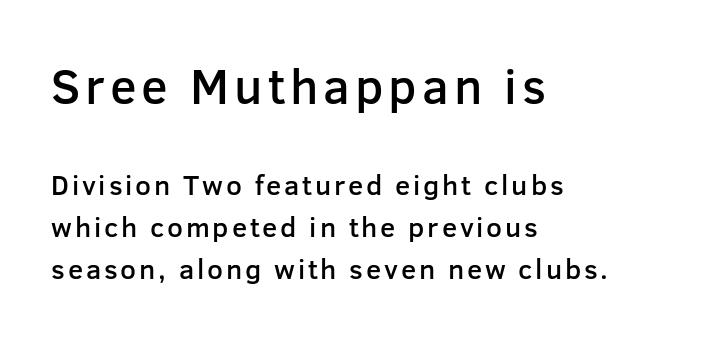
{"serif": "no", "italic": "no", "bold": "semi", "weight": "semibold", "width": "normal", "stroke_contrast": "low", "x_height": "medium", "monospaced": "no", "underline": "no", "align": "left", "line_spacing": "normal", "line_spacing_ratio": 1.5, "larger_block": "first", "size_ratio": 1.75, "glyph_px": 49}
